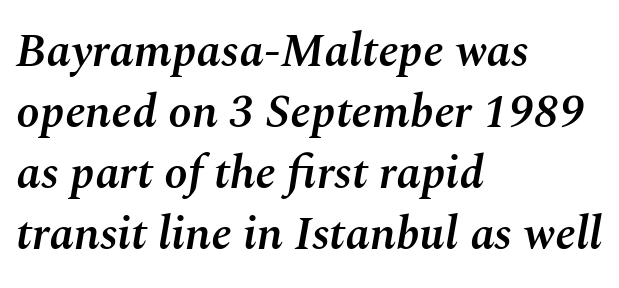
Q: Is the text bold? A: Semi-bold.
Q: Is the text italic (slanted)? A: Yes, it leans right by about 10 degrees.
Q: Is the text underlined? A: No.
Q: How is the paragraph aligned? A: Left-aligned.
Q: Is the spacing between letters normal or unusually wide? A: Normal.
Q: Is the spacing between lines tight, normal or loose? A: Normal.
Q: Width (condensed, normal, or wide)? A: Normal.
Q: Stroke contrast? A: Medium.
Q: x-height? A: Medium.
Q: Monospaced? A: No.
